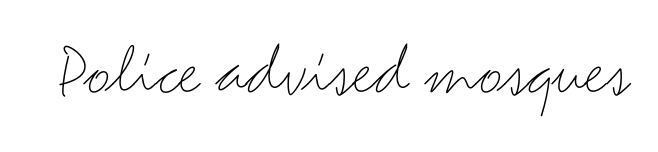
Q: Is the text bold? A: No.
Q: Is the text italic (slanted)? A: Yes.
Q: Is the typeface a serif or a sans-serif typeface? A: Sans-serif.
Q: Is the text underlined? A: No.
Q: Is the spacing between letters normal or unusually wide? A: Normal.
Q: Width (condensed, normal, or wide)? A: Wide.
Q: Stroke contrast? A: Medium.
Q: x-height? A: Small.
Q: Monospaced? A: No.
